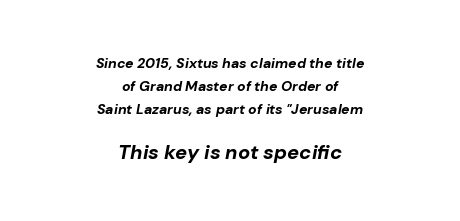
{"italic": "yes", "lean": "right", "slant_degrees": 10, "bold": "yes", "underline": "no", "align": "center", "line_spacing": "normal", "line_spacing_ratio": 1.65, "letter_spacing": "normal", "letter_spacing_em": 0.0, "larger_block": "second", "size_ratio": 1.43, "glyph_px": 20}
